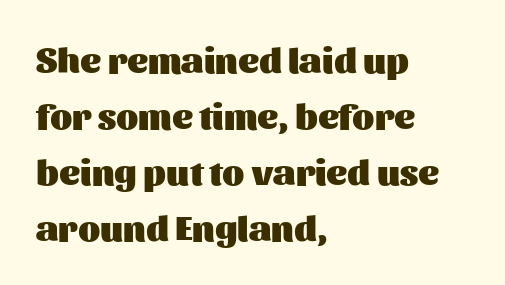
The passage shown is not underscored anywhere. The letters stand upright; this is a roman face. Varying glyph widths throughout — classic text-font behaviour. Bold? Absolutely — the strokes are thick and heavy. This rendering leaves character spacing at its baseline value.
